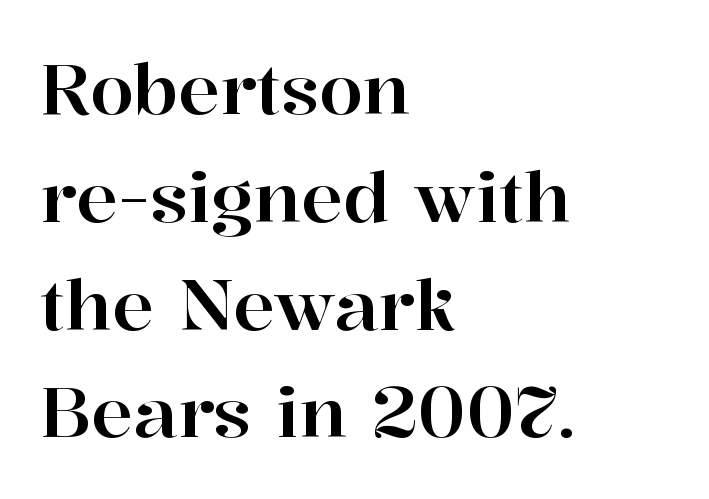
{"serif": "yes", "italic": "no", "width": "normal", "stroke_contrast": "high", "x_height": "medium", "monospaced": "no", "underline": "no", "align": "left", "line_spacing": "normal", "line_spacing_ratio": 1.54, "letter_spacing": "normal", "letter_spacing_em": 0.0, "glyph_px": 70}
